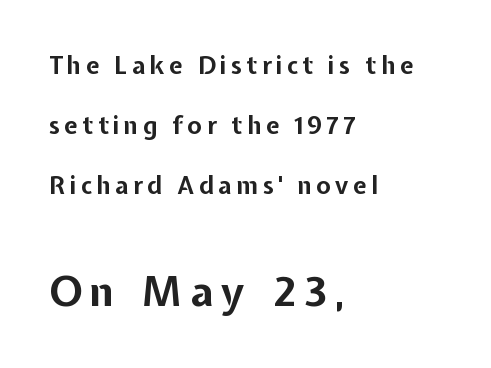
The image shows 42 px bold sans-serif type, upright; set left-aligned, loose line spacing (2.49x), not underlined; the second (bottom) block is 1.75x larger; low stroke contrast and a medium x-height.
